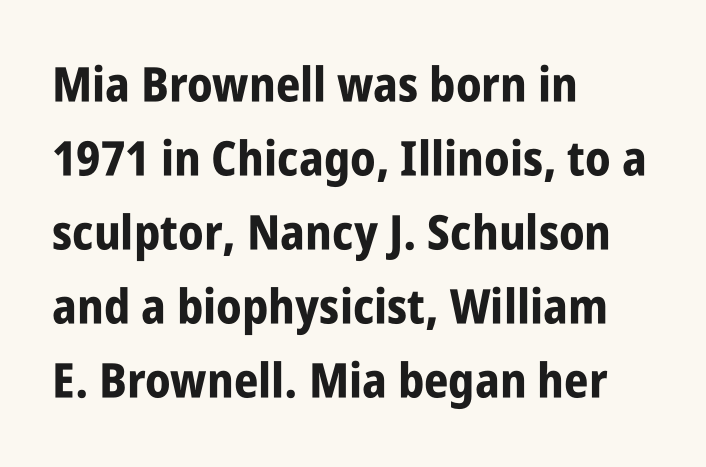
{"serif": "no", "italic": "no", "bold": "yes", "weight": "bold", "width": "condensed", "stroke_contrast": "low", "x_height": "large", "monospaced": "no", "underline": "no", "align": "left", "line_spacing": "normal", "line_spacing_ratio": 1.54, "letter_spacing": "normal", "letter_spacing_em": 0.0, "glyph_px": 48}
